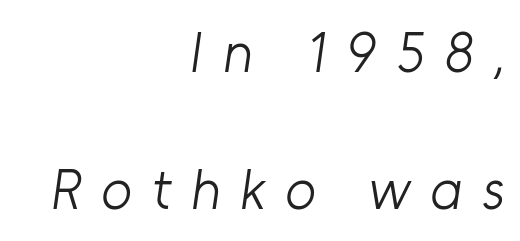
The image shows 57 px light sans-serif type; set right-aligned, loose line spacing (2.4x), unusually wide letter spacing (+0.34 em), not underlined; low stroke contrast and a medium x-height.
